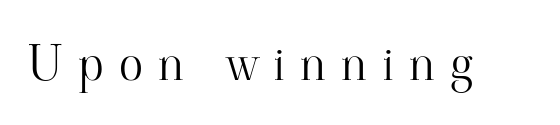
The image shows 50 px light serif type, upright; set unusually wide letter spacing (+0.31 em), not underlined; high stroke contrast and a small x-height.
